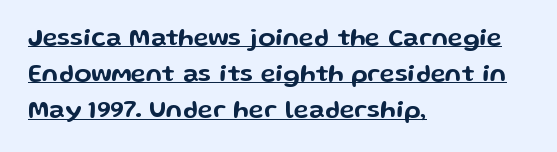
{"italic": "no", "underline": "yes", "align": "left", "line_spacing": "normal", "line_spacing_ratio": 1.45, "letter_spacing": "normal", "letter_spacing_em": 0.0, "glyph_px": 25}
